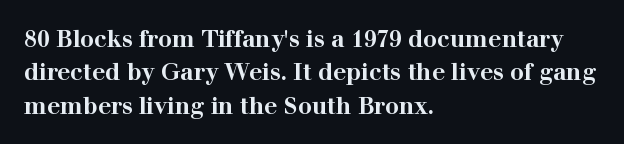
Every letter is thick-stroked: bold, no question. The space directly below the letters is spotless. How would I describe the line gaps? Plain and ordinary. A classic flush-left, rag-right setting is used for this passage. The specimen reads as upright at a glance.
